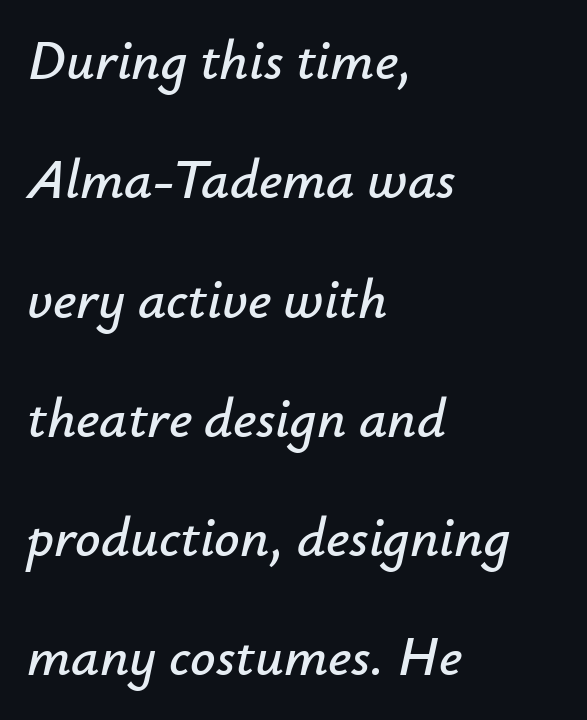
Q: Is the text italic (slanted)? A: Yes, it leans right by about 12 degrees.
Q: Is the text underlined? A: No.
Q: How is the paragraph aligned? A: Left-aligned.
Q: Is the spacing between letters normal or unusually wide? A: Normal.
Q: Is the spacing between lines tight, normal or loose? A: Loose.
Q: Width (condensed, normal, or wide)? A: Normal.
Q: Stroke contrast? A: Low.
Q: x-height? A: Small.
Q: Monospaced? A: No.
